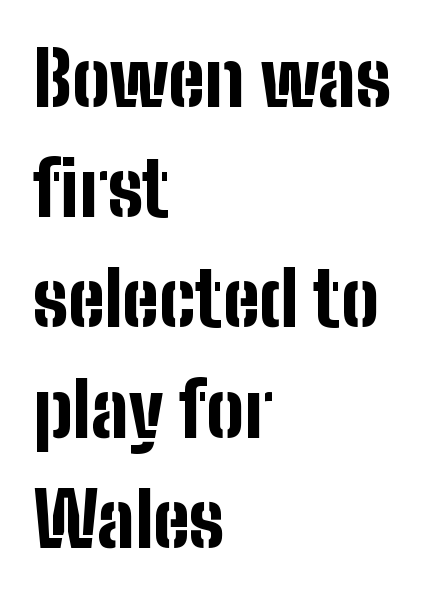
The rendering uses a bold face; every stroke is thick and dark. Unmarked baselines from the first word to the last. The letters sit at their default tracking, neither squeezed nor spread. A roman cut, with each character standing at attention. Regarding serifs, this sample does without them.
